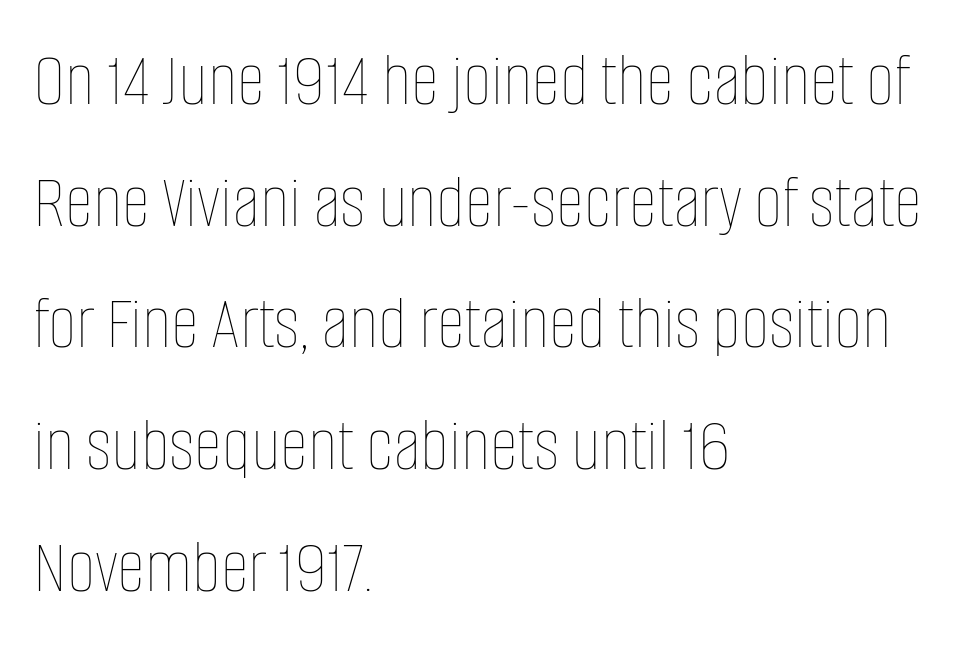
{"italic": "no", "bold": "no", "weight": "thin", "width": "condensed", "stroke_contrast": "low", "x_height": "large", "monospaced": "no", "underline": "no", "align": "left", "line_spacing": "normal", "line_spacing_ratio": 1.56, "letter_spacing": "normal", "letter_spacing_em": 0.0, "glyph_px": 78}
